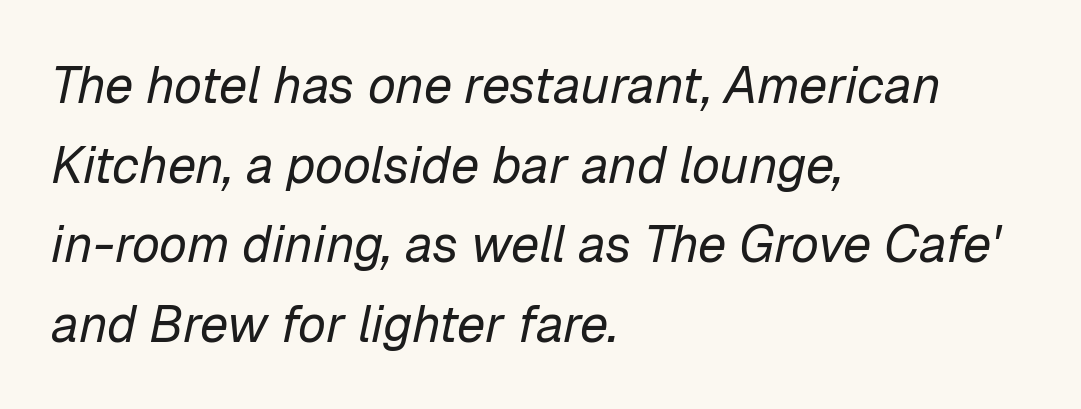
{"italic": "yes", "lean": "right", "slant_degrees": 12, "bold": "no", "weight": "regular", "width": "normal", "stroke_contrast": "low", "x_height": "medium", "monospaced": "no", "underline": "no", "align": "left", "line_spacing": "normal", "line_spacing_ratio": 1.56, "letter_spacing": "normal", "letter_spacing_em": 0.0, "glyph_px": 51}
